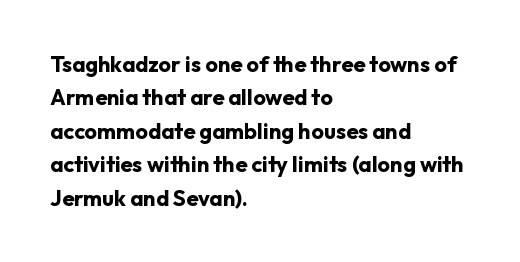
Q: Is the text bold? A: Yes.
Q: Is the text italic (slanted)? A: No, it is upright.
Q: Is the text underlined? A: No.
Q: How is the paragraph aligned? A: Left-aligned.
Q: Is the spacing between letters normal or unusually wide? A: Normal.
Q: Is the spacing between lines tight, normal or loose? A: Normal.
